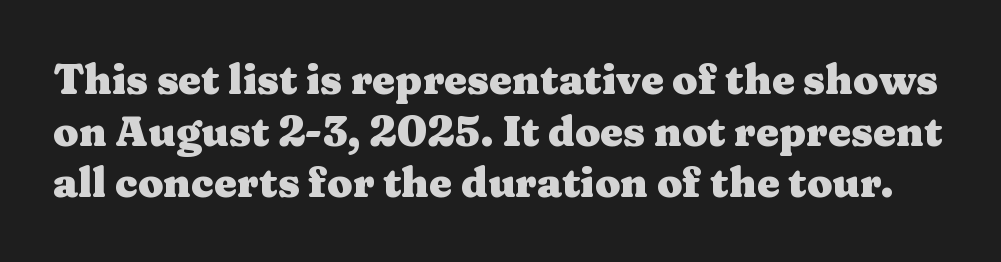
Spacing verdict: proportional, widths tailored to each character. Italic? Not at all — the glyphs are vertical. Tracking here is standard; glyphs follow each other at the usual distance. Anything drawn beneath the words? Only blank space. Summary of weight: heavy, a full bold.
